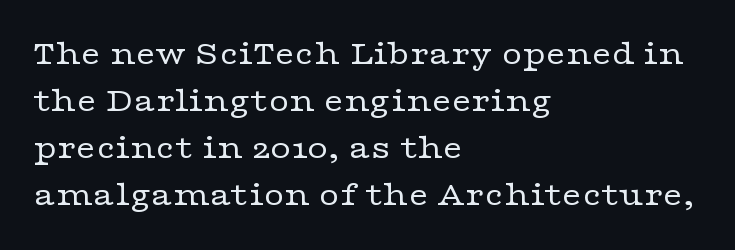
The image shows 35 px regular-weight, wide serif type, upright; set left-aligned, normal line spacing (1.34x), normal letter spacing, not underlined; low stroke contrast and a medium x-height.
